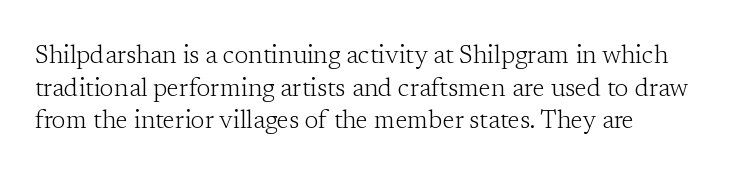
Q: Is the text bold? A: No.
Q: Is the text italic (slanted)? A: No, it is upright.
Q: Is the text underlined? A: No.
Q: How is the paragraph aligned? A: Left-aligned.
Q: Is the spacing between letters normal or unusually wide? A: Normal.
Q: Is the spacing between lines tight, normal or loose? A: Normal.
